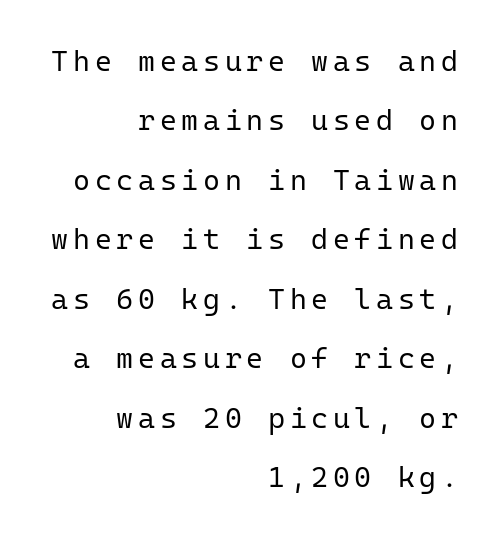
Q: Is the text bold? A: No.
Q: Is the text italic (slanted)? A: No, it is upright.
Q: Is the typeface a serif or a sans-serif typeface? A: Sans-serif.
Q: Is the text underlined? A: No.
Q: How is the paragraph aligned? A: Right-aligned.
Q: Is the spacing between lines tight, normal or loose? A: Loose.
Q: Width (condensed, normal, or wide)? A: Normal.
Q: Stroke contrast? A: Low.
Q: x-height? A: Medium.
Q: Monospaced? A: Yes.
